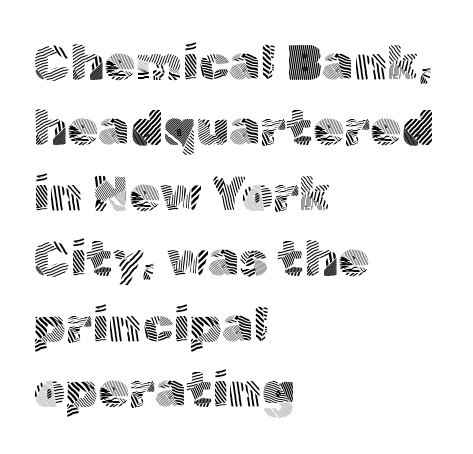
Descenders hang freely into open space. The passage shown has conventional tracking throughout. Does the type have serifs? No, each stem ends abruptly. Varying glyph widths throughout — classic text-font behaviour.
